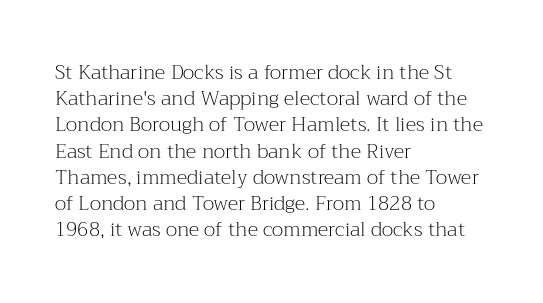
Q: Is the text bold? A: No.
Q: Is the text italic (slanted)? A: No, it is upright.
Q: Is the text underlined? A: No.
Q: How is the paragraph aligned? A: Left-aligned.
Q: Is the spacing between letters normal or unusually wide? A: Normal.
Q: Is the spacing between lines tight, normal or loose? A: Normal.
